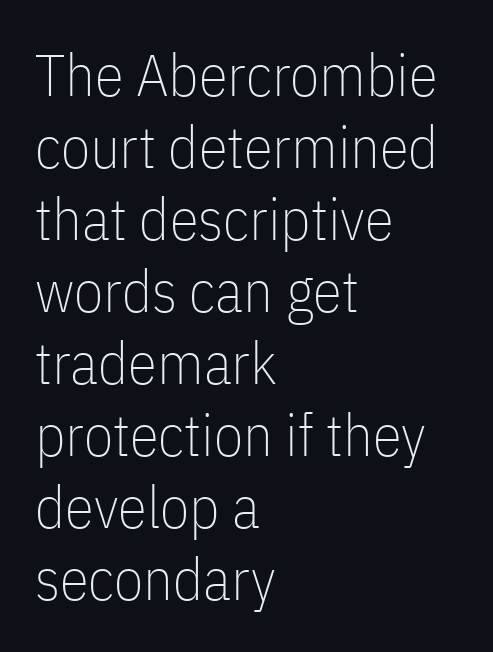
{"serif": "no", "italic": "no", "bold": "no", "weight": "thin", "width": "condensed", "stroke_contrast": "low", "x_height": "medium", "monospaced": "no", "underline": "no", "align": "left", "line_spacing_ratio": 1.22, "letter_spacing": "normal", "letter_spacing_em": 0.0, "glyph_px": 59}
